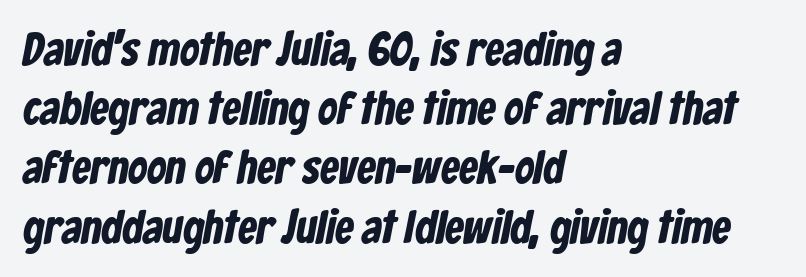
{"serif": "no", "width": "condensed", "stroke_contrast": "low", "x_height": "medium", "monospaced": "no", "underline": "no", "align": "left", "line_spacing": "normal", "line_spacing_ratio": 1.26, "letter_spacing": "normal", "letter_spacing_em": 0.0, "glyph_px": 47}
